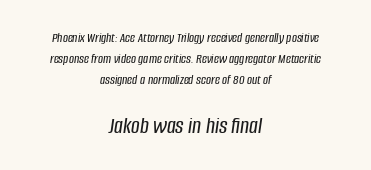
The image shows 24 px text type, italic (leaning right); set centered, normal line spacing (1.49x), normal letter spacing, not underlined; the second (bottom) block is 1.71x larger.
